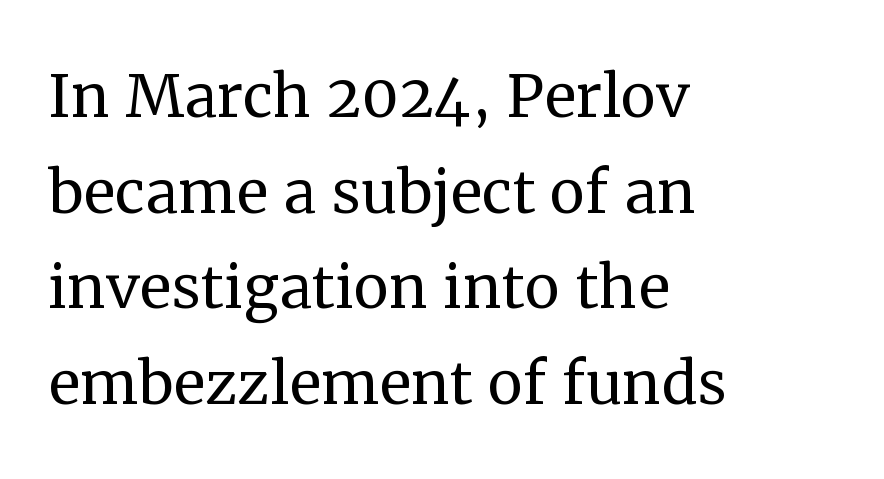
The line texture is even and compact thanks to regular tracking. The setting favours the left margin, as ordinary paragraphs usually do. Here the designer chose a conventional face with non-uniform glyph widths. A clean baseline with only descenders dipping below it.
